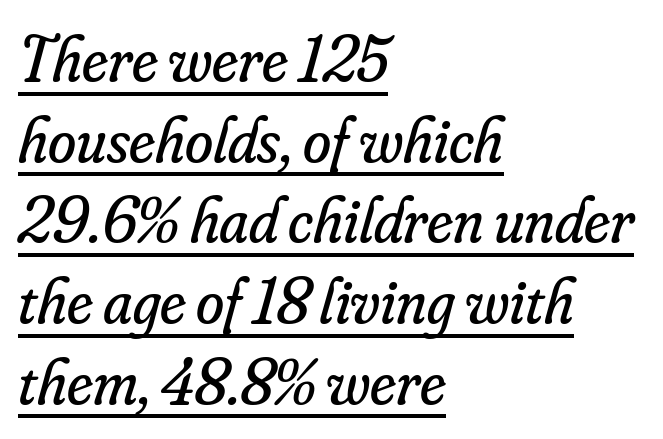
Slant detected: the letters are inclined. Letter spacing: default. The specimen includes a rule beneath the text block's lines. How would I describe the line gaps? Plain and ordinary.
